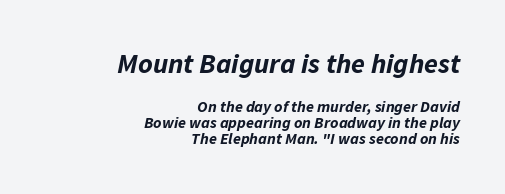
{"italic": "yes", "lean": "right", "slant_degrees": 11, "bold": "yes", "weight": "bold", "width": "normal", "stroke_contrast": "low", "x_height": "medium", "monospaced": "no", "underline": "no", "align": "right", "line_spacing": "tight", "line_spacing_ratio": 1.01, "letter_spacing": "normal", "letter_spacing_em": 0.0, "larger_block": "first", "size_ratio": 1.75, "glyph_px": 28}
